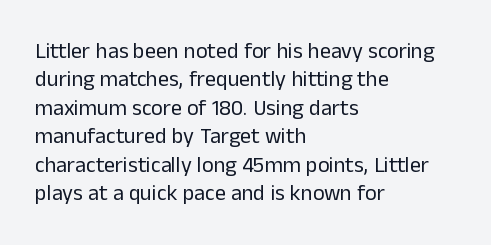
Q: Is the text bold? A: No.
Q: Is the text italic (slanted)? A: No, it is upright.
Q: Is the text underlined? A: No.
Q: How is the paragraph aligned? A: Left-aligned.
Q: Is the spacing between letters normal or unusually wide? A: Normal.
Q: Is the spacing between lines tight, normal or loose? A: Normal.
